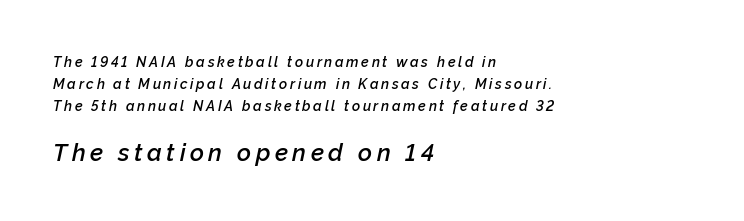
Q: Is the text bold? A: Semi-bold.
Q: Is the text italic (slanted)? A: Yes, it leans right by about 12 degrees.
Q: Is the text underlined? A: No.
Q: How is the paragraph aligned? A: Left-aligned.
Q: Is the spacing between lines tight, normal or loose? A: Normal.
Q: Which block of text is set in a larger size, the first (top) or the second (bottom)? A: The second (bottom) one.
